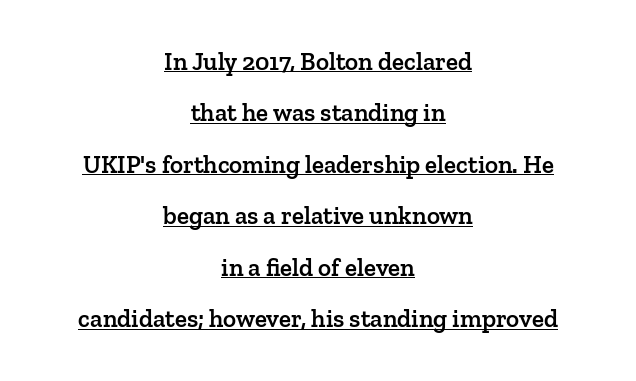
Q: Is the text bold? A: Semi-bold.
Q: Is the text italic (slanted)? A: No, it is upright.
Q: Is the text underlined? A: Yes.
Q: How is the paragraph aligned? A: Centered.
Q: Is the spacing between letters normal or unusually wide? A: Normal.
Q: Is the spacing between lines tight, normal or loose? A: Loose.
